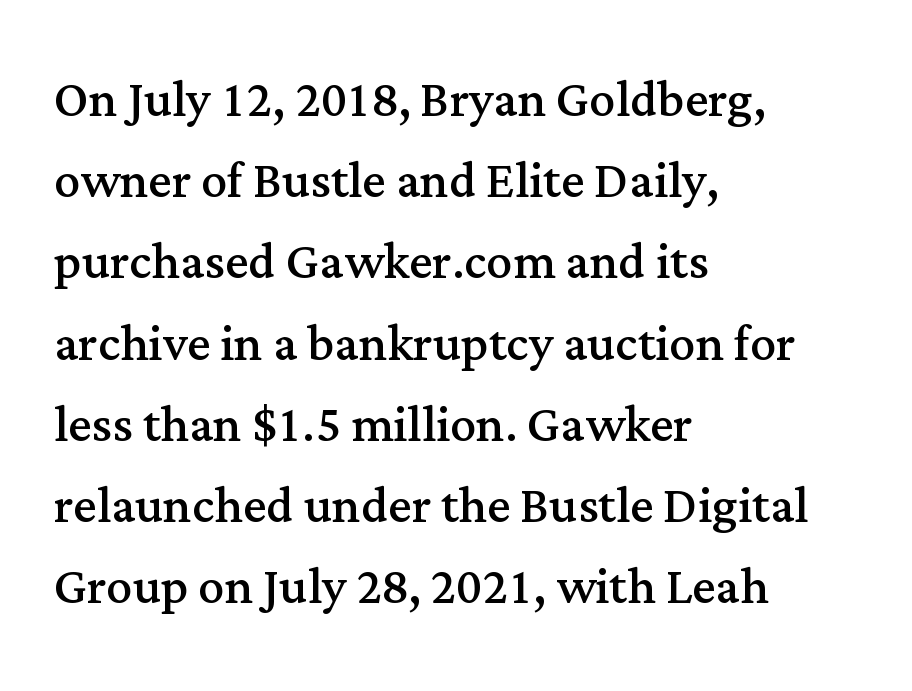
Which margin do the lines hug? The left one — the right edge is uneven. Posture: straight, roman, zero tilt. Nothing heavy about these letters — not bold at all. No word sits above an underline. The font family rendered here belongs to the serif group.
